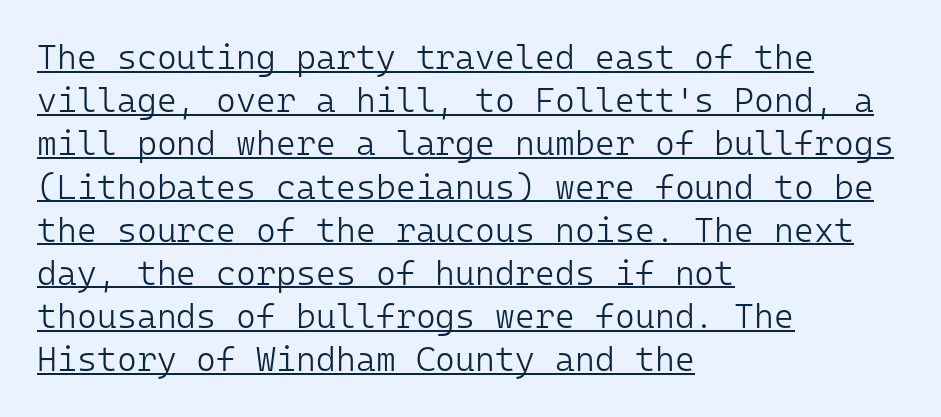
The image shows 34 px light sans-serif type, upright, monospaced; set left-aligned, normal line spacing (1.27x), normal letter spacing, underlined; low stroke contrast and a medium x-height.
